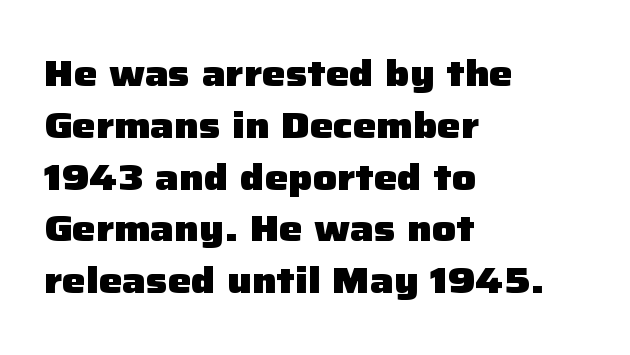
Q: Is the text bold? A: Yes.
Q: Is the text italic (slanted)? A: No, it is upright.
Q: Is the typeface a serif or a sans-serif typeface? A: Sans-serif.
Q: Is the text underlined? A: No.
Q: How is the paragraph aligned? A: Left-aligned.
Q: Is the spacing between letters normal or unusually wide? A: Normal.
Q: Is the spacing between lines tight, normal or loose? A: Normal.
Q: Width (condensed, normal, or wide)? A: Normal.
Q: Stroke contrast? A: Low.
Q: x-height? A: Medium.
Q: Monospaced? A: No.
